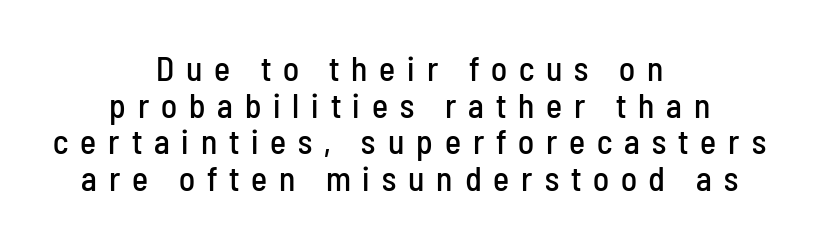
Q: Is the text italic (slanted)? A: No, it is upright.
Q: Is the typeface a serif or a sans-serif typeface? A: Sans-serif.
Q: Is the text underlined? A: No.
Q: How is the paragraph aligned? A: Centered.
Q: Is the spacing between letters normal or unusually wide? A: Unusually wide.
Q: Is the spacing between lines tight, normal or loose? A: Tight.
Q: Width (condensed, normal, or wide)? A: Condensed.
Q: Stroke contrast? A: Low.
Q: x-height? A: Medium.
Q: Monospaced? A: No.
